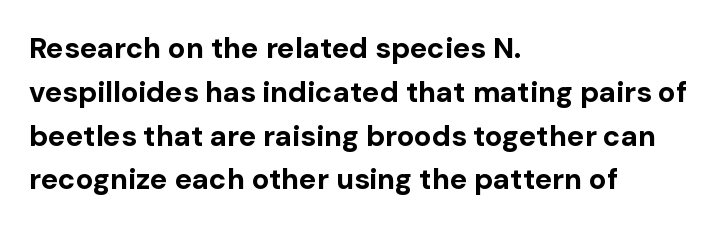
The image shows 29 px bold sans-serif type, upright; set left-aligned, normal line spacing (1.51x), normal letter spacing, not underlined; low stroke contrast and a medium x-height.
